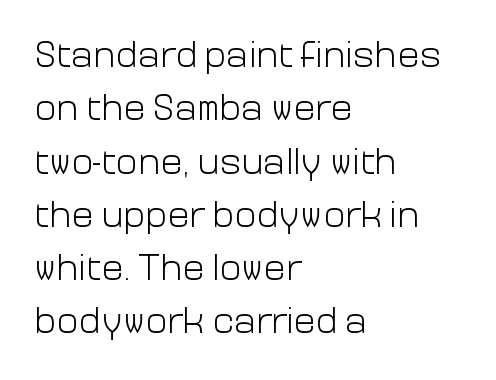
Q: Is the text bold? A: No.
Q: Is the text italic (slanted)? A: No, it is upright.
Q: Is the typeface a serif or a sans-serif typeface? A: Sans-serif.
Q: Is the text underlined? A: No.
Q: How is the paragraph aligned? A: Left-aligned.
Q: Is the spacing between letters normal or unusually wide? A: Normal.
Q: Is the spacing between lines tight, normal or loose? A: Normal.
Q: Width (condensed, normal, or wide)? A: Normal.
Q: Stroke contrast? A: Low.
Q: x-height? A: Medium.
Q: Monospaced? A: No.
